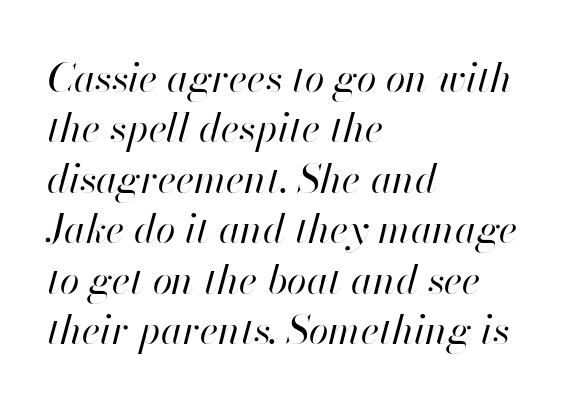
Q: Is the text bold? A: No.
Q: Is the text italic (slanted)? A: Yes, it leans right by about 13 degrees.
Q: Is the text underlined? A: No.
Q: How is the paragraph aligned? A: Left-aligned.
Q: Is the spacing between letters normal or unusually wide? A: Normal.
Q: Is the spacing between lines tight, normal or loose? A: Normal.
Q: Width (condensed, normal, or wide)? A: Normal.
Q: Stroke contrast? A: High.
Q: x-height? A: Small.
Q: Monospaced? A: No.
